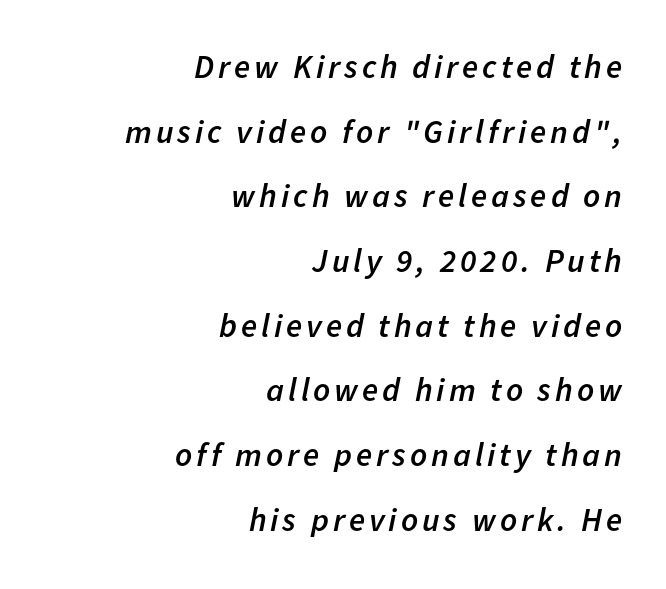
{"italic": "yes", "lean": "right", "slant_degrees": 11, "bold": "semi", "weight": "semibold", "width": "normal", "stroke_contrast": "low", "x_height": "medium", "monospaced": "no", "underline": "no", "align": "right", "line_spacing": "loose", "line_spacing_ratio": 1.96, "glyph_px": 33}
